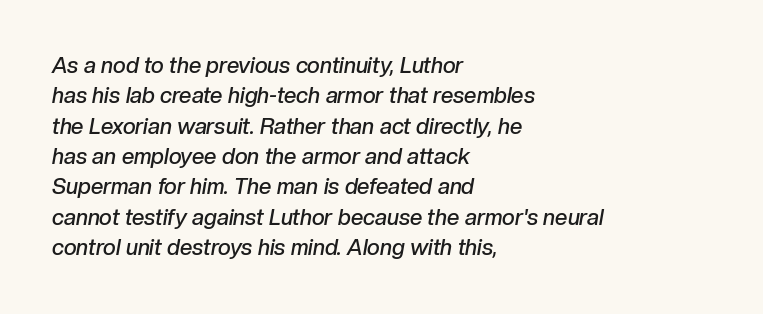
{"italic": "yes", "lean": "right", "slant_degrees": 10, "bold": "semi", "underline": "no", "align": "left", "line_spacing": "normal", "line_spacing_ratio": 1.38, "letter_spacing": "normal", "letter_spacing_em": 0.0, "glyph_px": 22}
